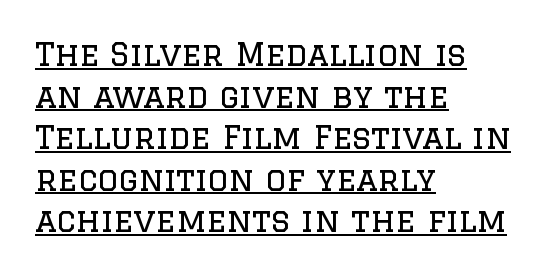
{"serif": "yes", "italic": "no", "bold": "no", "weight": "regular", "width": "normal", "stroke_contrast": "low", "x_height": "large", "monospaced": "no", "underline": "yes", "align": "left", "line_spacing": "normal", "line_spacing_ratio": 1.3, "letter_spacing": "normal", "letter_spacing_em": 0.0, "glyph_px": 32}
